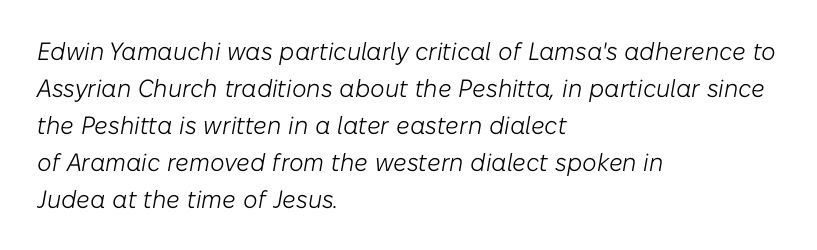
Q: Is the text bold? A: No.
Q: Is the text italic (slanted)? A: Yes, it leans right by about 10 degrees.
Q: Is the text underlined? A: No.
Q: How is the paragraph aligned? A: Left-aligned.
Q: Is the spacing between letters normal or unusually wide? A: Normal.
Q: Is the spacing between lines tight, normal or loose? A: Normal.
